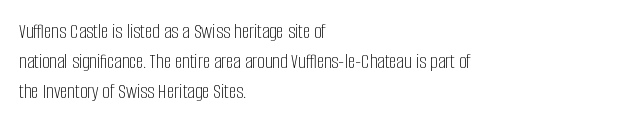
Compared with typical body copy, the letter spacing here is the same. The text block is weighted toward the left margin, trailing off unevenly rightward. The foot of each line stays bare and open. Evenly set lines give the paragraph a standard silhouette. Stroke thickness stays within the range of a standard reading face or lighter.
